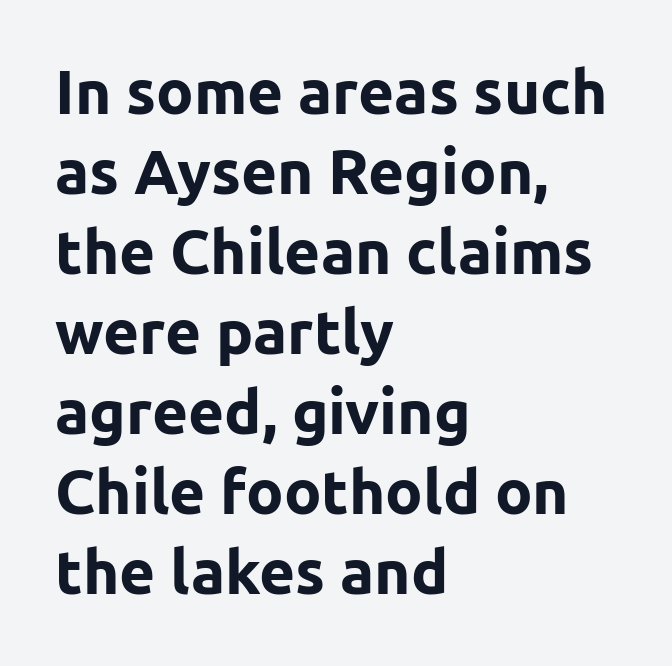
{"serif": "no", "italic": "no", "bold": "yes", "weight": "bold", "width": "normal", "stroke_contrast": "low", "x_height": "medium", "monospaced": "no", "underline": "no", "align": "left", "line_spacing": "normal", "line_spacing_ratio": 1.29, "letter_spacing": "normal", "letter_spacing_em": 0.0, "glyph_px": 62}
